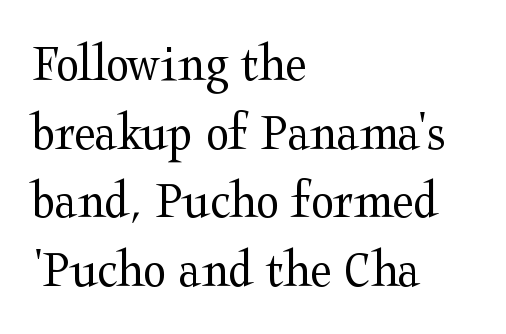
Bold? No — there's no thickening of the strokes. Decoration check: the copy has no underline. The lines in this sample share a left origin and differ only in where they stop. When letters stand straight like this, we call the style roman or upright.
